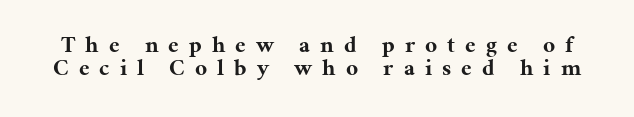
Q: Is the text bold? A: Yes.
Q: Is the text italic (slanted)? A: No, it is upright.
Q: Is the text underlined? A: No.
Q: Is the spacing between letters normal or unusually wide? A: Unusually wide.
Q: Is the spacing between lines tight, normal or loose? A: Tight.
